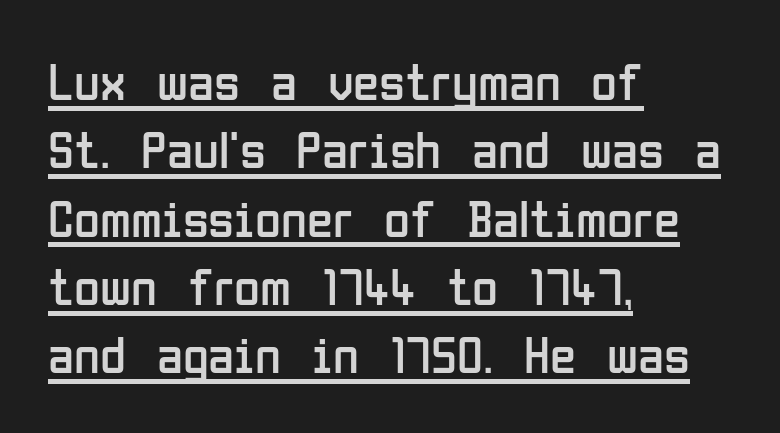
The image shows 53 px regular-weight, condensed sans-serif type, upright; set left-aligned, normal line spacing (1.29x), normal letter spacing, underlined; low stroke contrast and a medium x-height.
